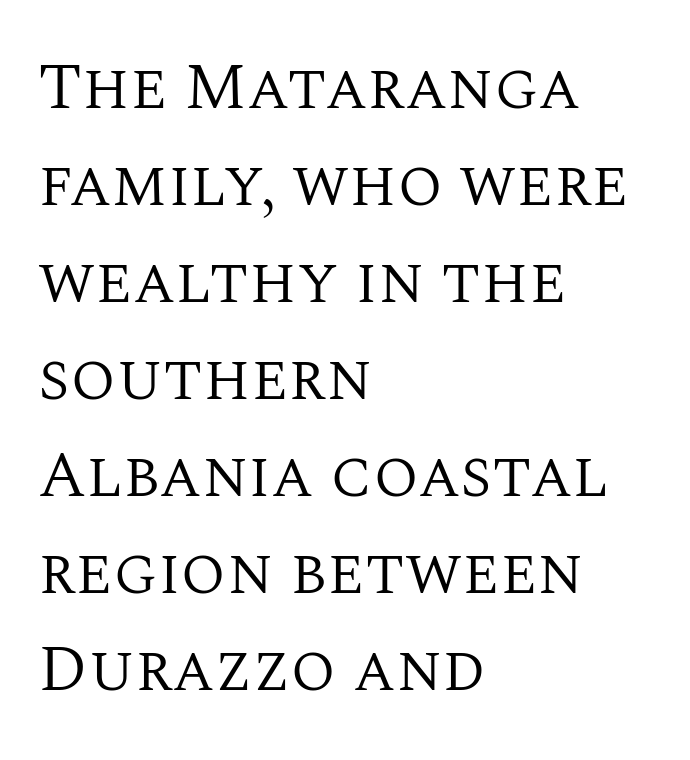
Q: Is the text bold? A: No.
Q: Is the text italic (slanted)? A: No, it is upright.
Q: Is the typeface a serif or a sans-serif typeface? A: Serif.
Q: Is the text underlined? A: No.
Q: How is the paragraph aligned? A: Left-aligned.
Q: Is the spacing between letters normal or unusually wide? A: Normal.
Q: Is the spacing between lines tight, normal or loose? A: Normal.
Q: Width (condensed, normal, or wide)? A: Normal.
Q: Stroke contrast? A: Medium.
Q: x-height? A: Large.
Q: Monospaced? A: No.
